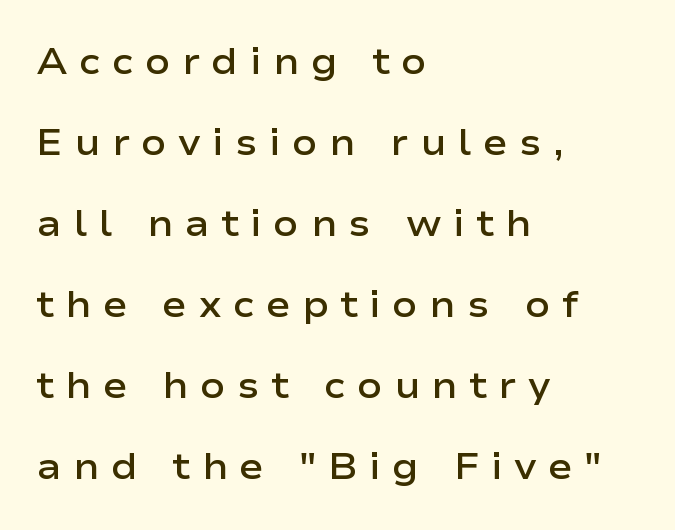
{"serif": "no", "italic": "no", "bold": "semi", "weight": "semibold", "width": "wide", "stroke_contrast": "low", "x_height": "medium", "monospaced": "no", "underline": "no", "align": "left", "line_spacing": "loose", "line_spacing_ratio": 2.19, "letter_spacing": "wide", "letter_spacing_em": 0.31, "glyph_px": 37}
